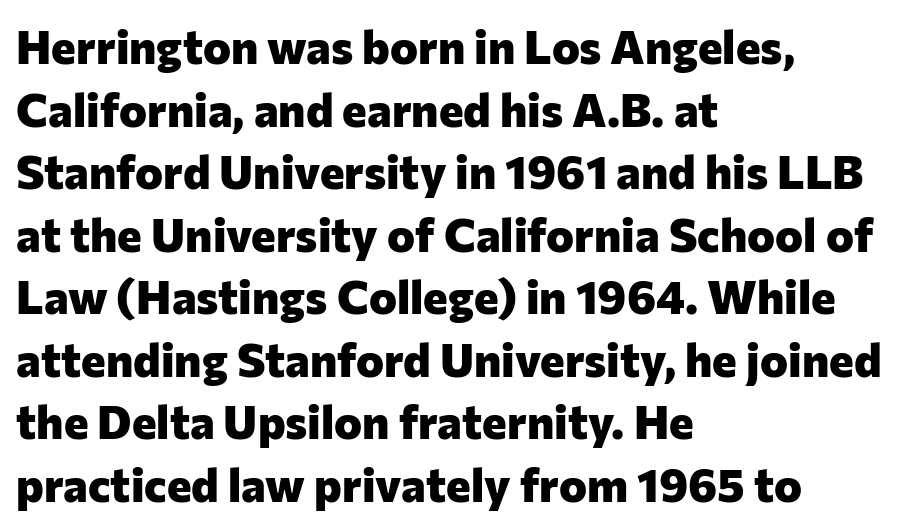
The image shows 47 px heavy sans-serif type, upright; set left-aligned, normal line spacing (1.33x), normal letter spacing, not underlined; low stroke contrast and a medium x-height.
